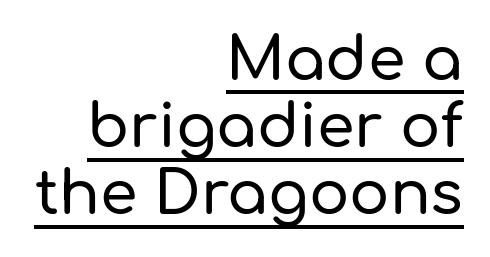
The image shows 60 px sans-serif type, upright; set right-aligned, tight line spacing (1.12x), normal letter spacing, underlined; low stroke contrast and a medium x-height.
